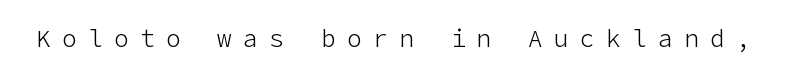
Q: Is the text bold? A: No.
Q: Is the text italic (slanted)? A: No, it is upright.
Q: Is the text underlined? A: No.
Q: Is the spacing between letters normal or unusually wide? A: Unusually wide.
